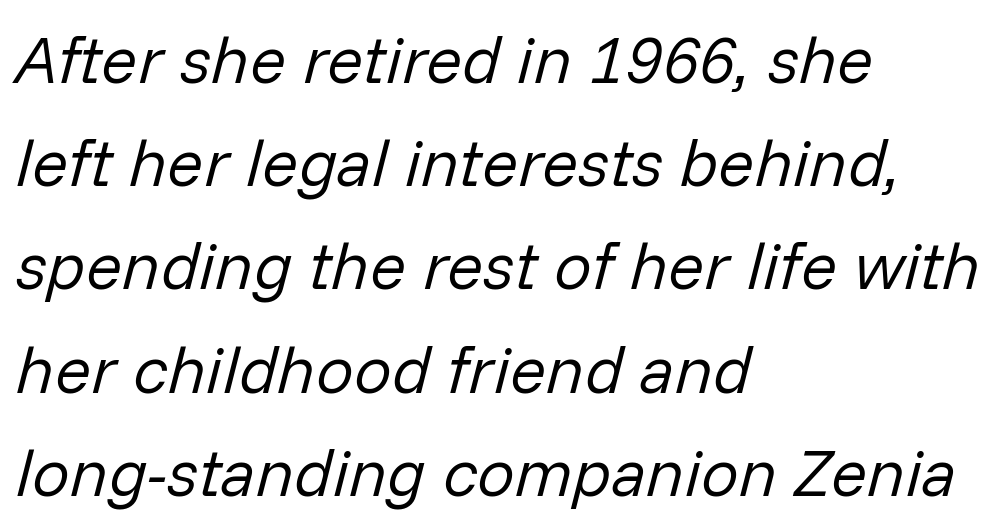
Rows of type keep a routine distance in the vertical direction. Unbolded letterforms with no extra heft. The glyphs look as if they've been sheared to an angle. Proportional: the letters do not fall into vertical columns.
